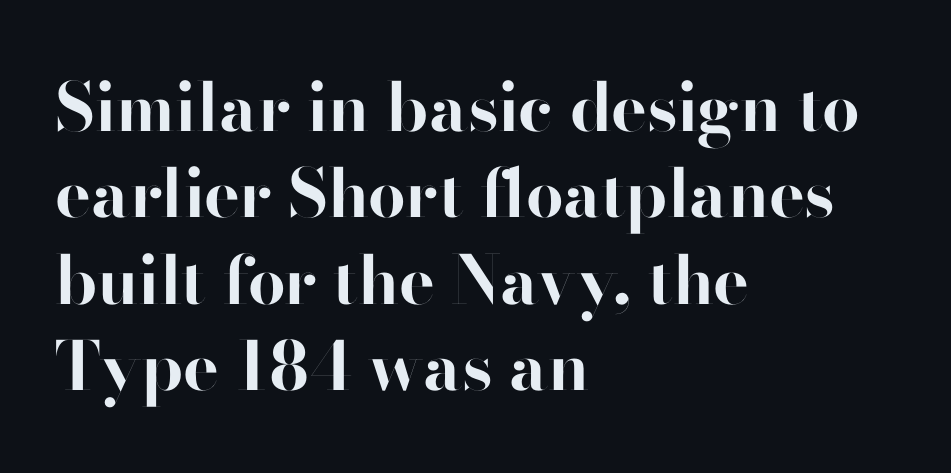
Q: Is the text bold? A: Yes.
Q: Is the text italic (slanted)? A: No, it is upright.
Q: Is the typeface a serif or a sans-serif typeface? A: Sans-serif.
Q: Is the text underlined? A: No.
Q: How is the paragraph aligned? A: Left-aligned.
Q: Is the spacing between letters normal or unusually wide? A: Normal.
Q: Is the spacing between lines tight, normal or loose? A: Normal.
Q: Width (condensed, normal, or wide)? A: Normal.
Q: Stroke contrast? A: High.
Q: x-height? A: Small.
Q: Monospaced? A: No.
